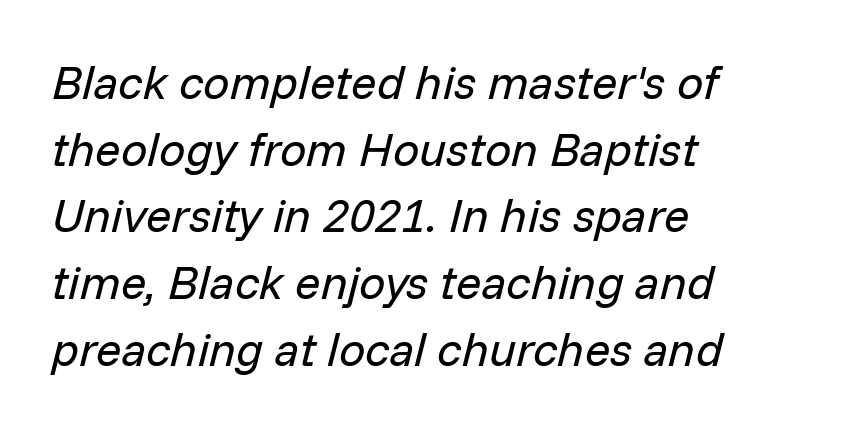
{"italic": "yes", "lean": "right", "slant_degrees": 14, "bold": "no", "weight": "regular", "width": "normal", "stroke_contrast": "low", "x_height": "medium", "monospaced": "no", "underline": "no", "align": "left", "line_spacing": "normal", "line_spacing_ratio": 1.42, "letter_spacing": "normal", "letter_spacing_em": 0.0, "glyph_px": 47}
